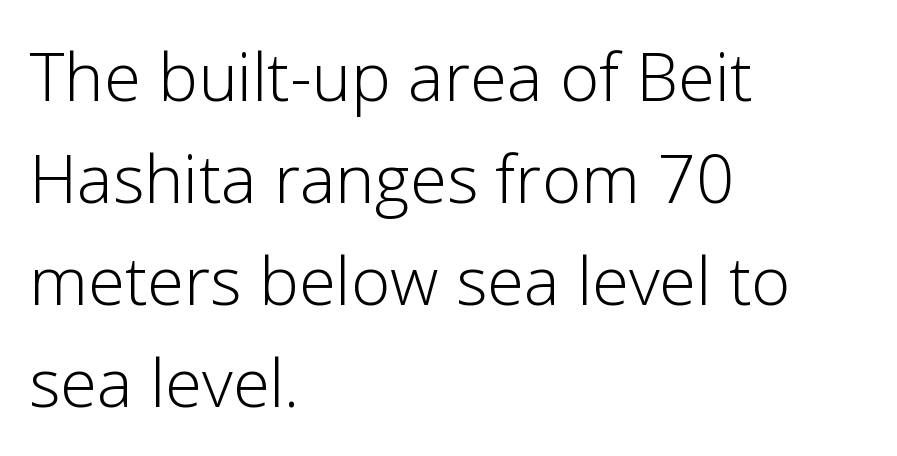
{"serif": "no", "italic": "no", "bold": "no", "weight": "light", "width": "normal", "stroke_contrast": "low", "x_height": "medium", "monospaced": "no", "underline": "no", "align": "left", "line_spacing": "normal", "line_spacing_ratio": 1.52, "letter_spacing": "normal", "letter_spacing_em": 0.0, "glyph_px": 67}
